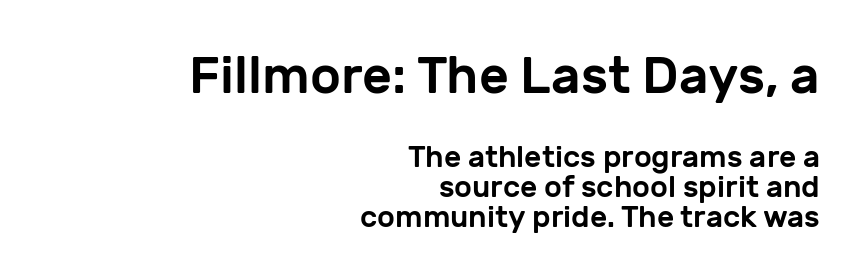
Q: Is the text italic (slanted)? A: No, it is upright.
Q: Is the typeface a serif or a sans-serif typeface? A: Sans-serif.
Q: Is the text underlined? A: No.
Q: How is the paragraph aligned? A: Right-aligned.
Q: Is the spacing between letters normal or unusually wide? A: Normal.
Q: Is the spacing between lines tight, normal or loose? A: Tight.
Q: Which block of text is set in a larger size, the first (top) or the second (bottom)? A: The first (top) one.
Q: Width (condensed, normal, or wide)? A: Normal.
Q: Stroke contrast? A: Low.
Q: x-height? A: Medium.
Q: Monospaced? A: No.
